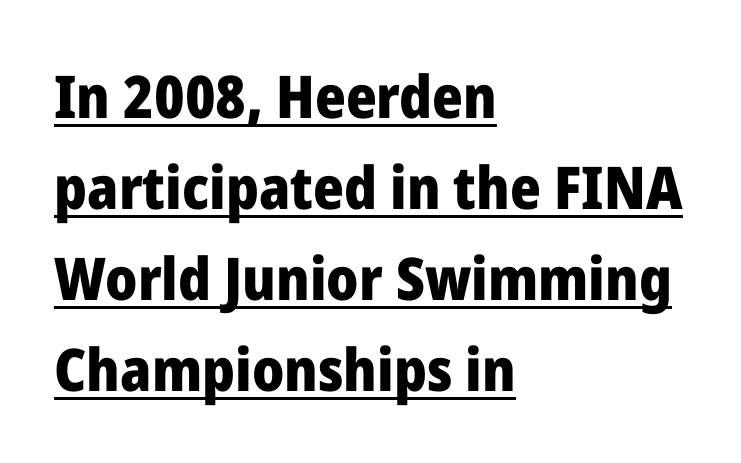
Honestly, the underline is the first thing you notice here. Proportional: the letters do not fall into vertical columns. Strokes here are thick enough to call this a true bold. The passage is arranged the way most books set body copy — flush left. No extra tracking has been applied to these lines. Normally led — the rows are evenly, conventionally spaced.
